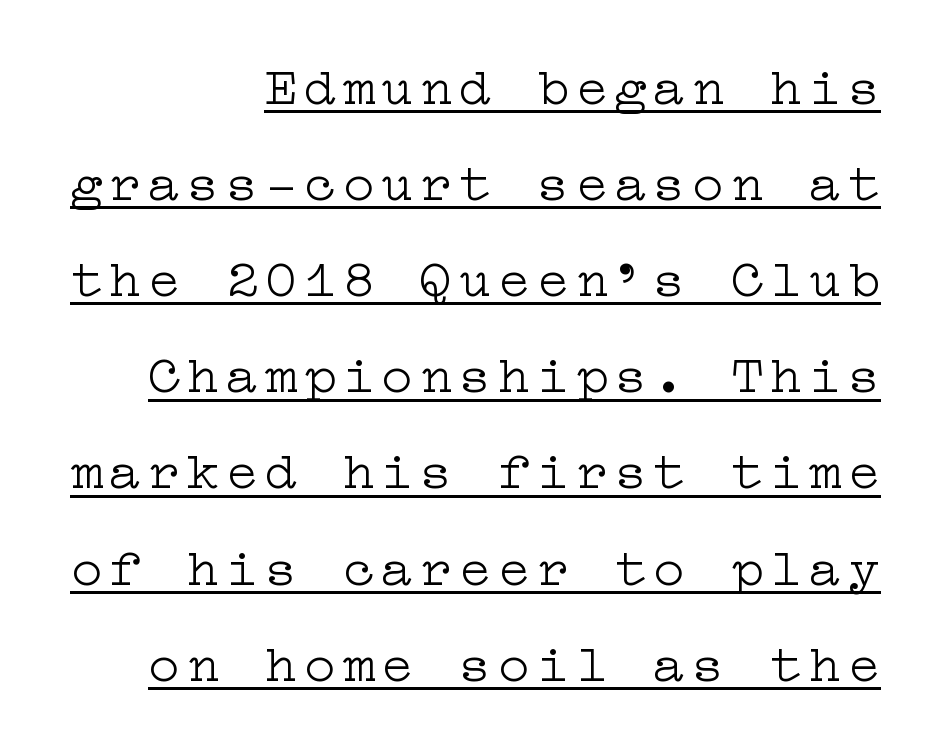
{"serif": "yes", "italic": "no", "bold": "no", "weight": "light", "width": "wide", "stroke_contrast": "low", "x_height": "medium", "underline": "yes", "align": "right", "line_spacing_ratio": 1.78, "glyph_px": 54}
